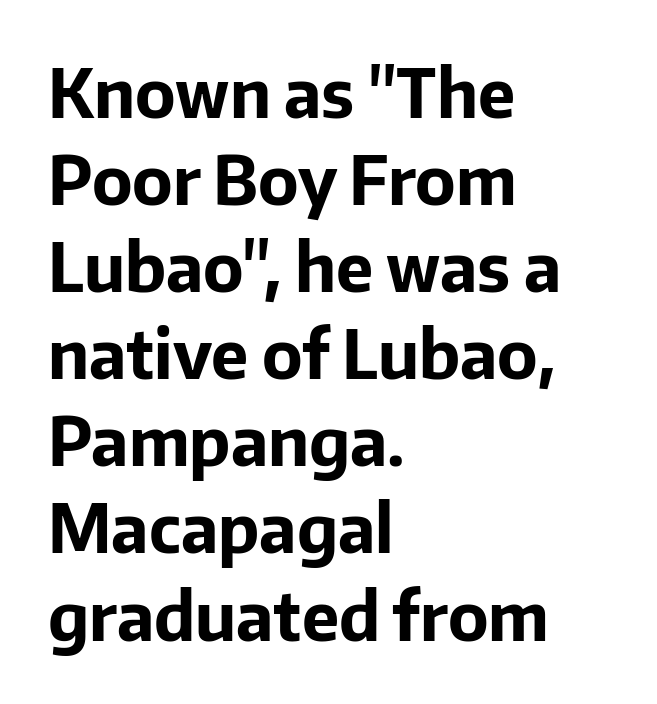
The image shows 67 px bold sans-serif type, upright; set left-aligned, normal line spacing (1.3x), normal letter spacing, not underlined; low stroke contrast and a medium x-height.
